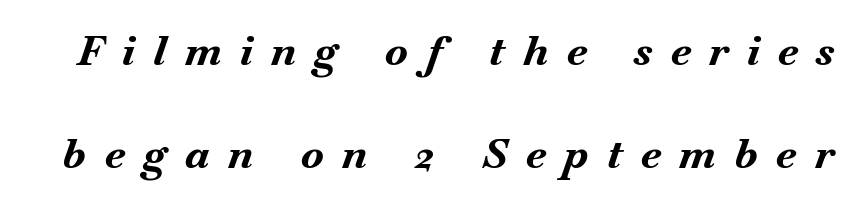
The face used here is proportionally spaced, like ordinary book or web type. A great deal of white space separates one row of letters from the next. Bare-footed words on every line. The gaps between neighbouring characters are conspicuously large.
